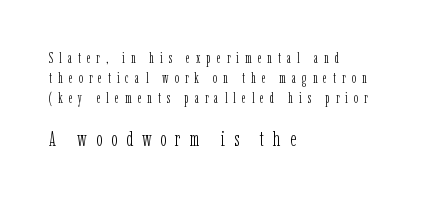
The type sits square on the baseline with zero lean. The type is letterspaced generously, with wide tracking. Typesetter's note — lower block bumped up in size, upper block left smaller. The font is comparable to plain body text, perhaps lighter. The passage shown is not underscored anywhere. The passage is arranged the way most books set body copy — flush left.
